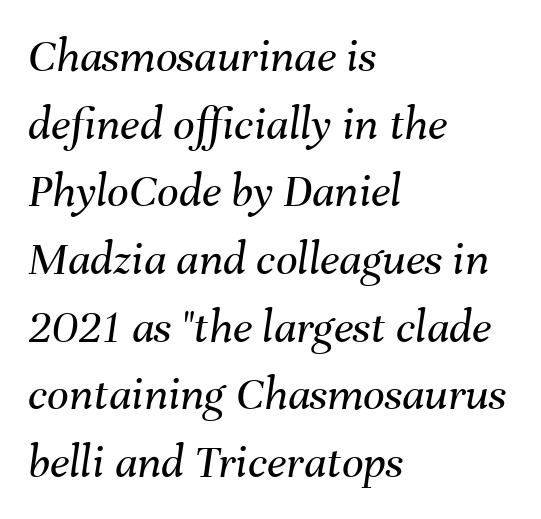
{"italic": "yes", "lean": "right", "slant_degrees": 8, "bold": "no", "weight": "regular", "width": "normal", "stroke_contrast": "medium", "x_height": "medium", "monospaced": "no", "underline": "no", "align": "left", "line_spacing": "normal", "line_spacing_ratio": 1.41, "letter_spacing": "normal", "letter_spacing_em": 0.0, "glyph_px": 48}
